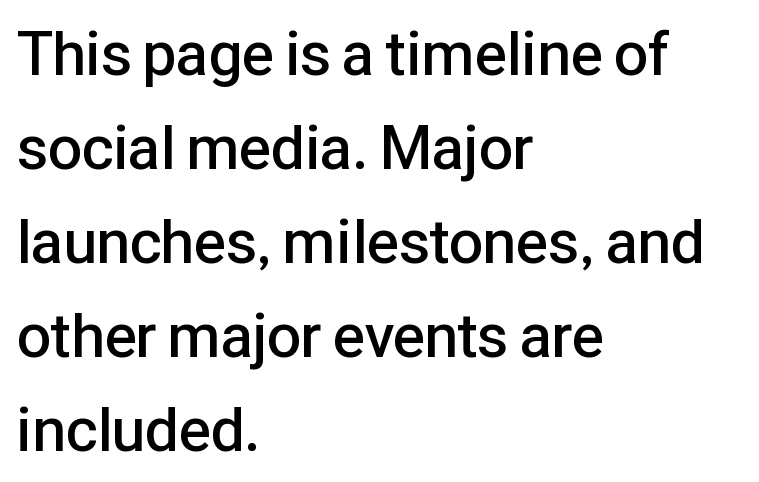
The rendering uses a semibold face; strokes are thickened but not to full bold. Letterform terminals end flat and unadorned throughout the passage. Do the letters lean? They stand straight. In terms of leading, this rendering sits right in the middle. The letters sit at their default tracking, neither squeezed nor spread.
